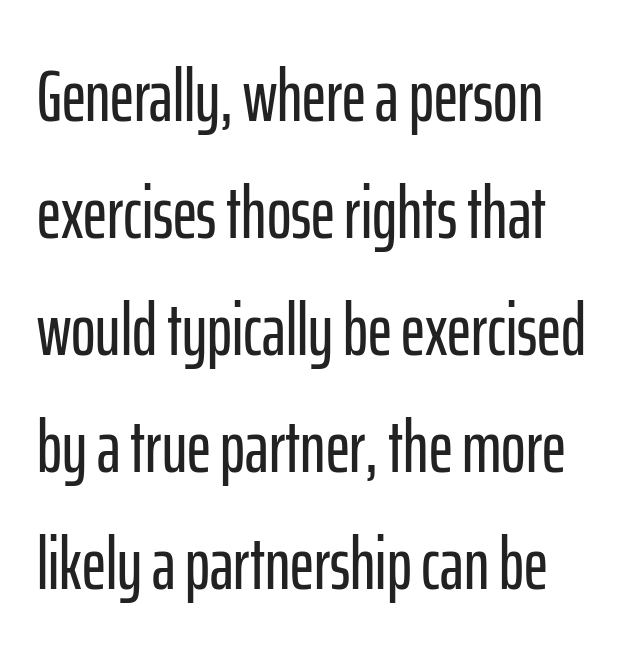
Quick note: not italic, upright. Bare-footed words on every line. Students, note that the glyphs here touch the page at normal intervals. The rendering shows plain stroke endings on the letterforms — a sans-serif design.
